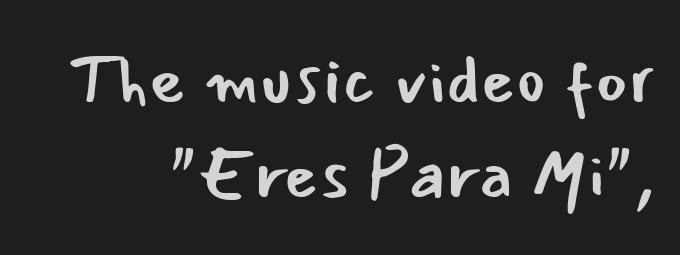
{"serif": "no", "italic": "no", "bold": "no", "weight": "regular", "width": "normal", "stroke_contrast": "low", "x_height": "small", "monospaced": "no", "underline": "no", "align": "right", "line_spacing": "normal", "line_spacing_ratio": 1.36, "letter_spacing": "normal", "letter_spacing_em": 0.0, "glyph_px": 70}
